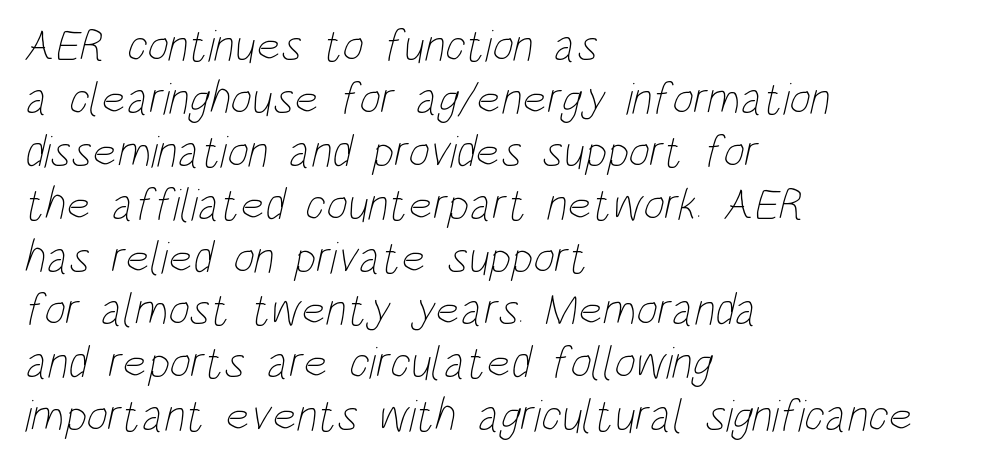
The typeface has the unassuming heft of standard copy or less. Closely set lines give the paragraph a compact silhouette. Is the letter spacing exaggerated? No — it looks like the ordinary default. Is this a fixed-width face? No — the glyphs have proportional, varying widths. Every row of glyphs begins at an identical x-position on the left. Words float on clear page, feet unadorned.
